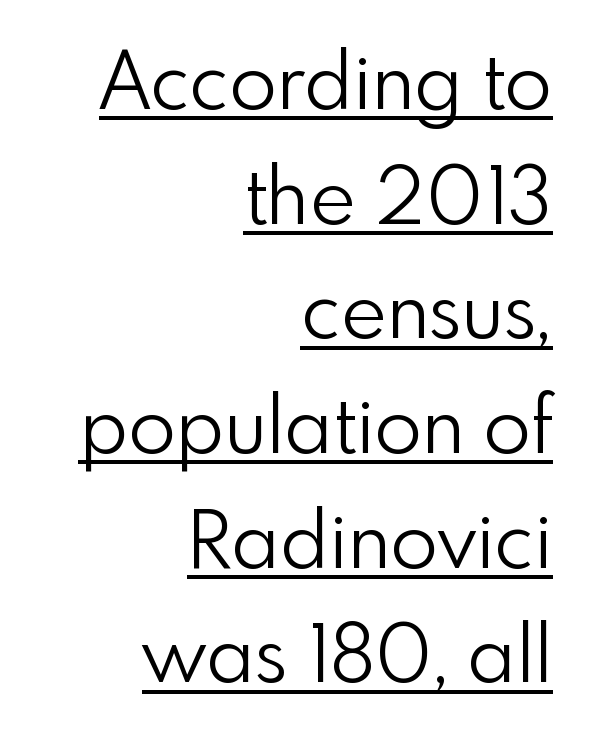
The image shows 78 px light sans-serif type, upright; set right-aligned, normal line spacing (1.47x), normal letter spacing, underlined; low stroke contrast and a small x-height.
